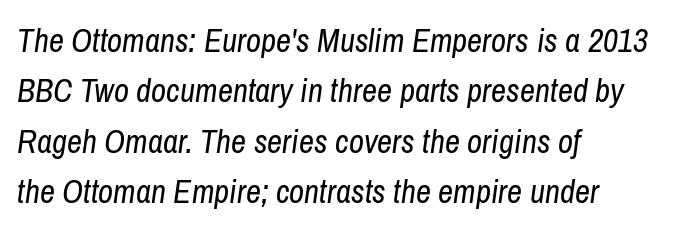
The image shows 33 px regular-weight, condensed type, italic (leaning right); set left-aligned, normal line spacing (1.53x), normal letter spacing, not underlined; low stroke contrast and a medium x-height.
